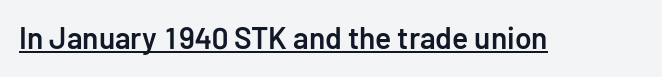
Serif or sans? Sans — the stroke terminals are bare. The passage shown is typed in a proportional face where columns would drift. How are the letters spaced? Ordinarily, with no added tracking. A somewhat darkened texture: the type is semibold rather than bold. The face used here appears with an underline applied. The type sits square on the baseline with zero lean.
